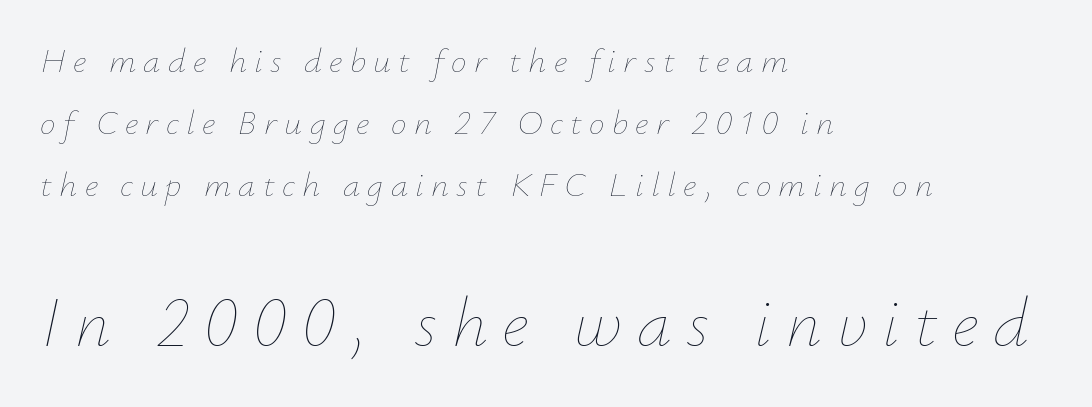
The image shows 70 px thin type, italic (leaning right); set left-aligned, line spacing 1.77x, unusually wide letter spacing (+0.21 em), not underlined; the second (bottom) block is 2.0x larger; low stroke contrast and a small x-height.
